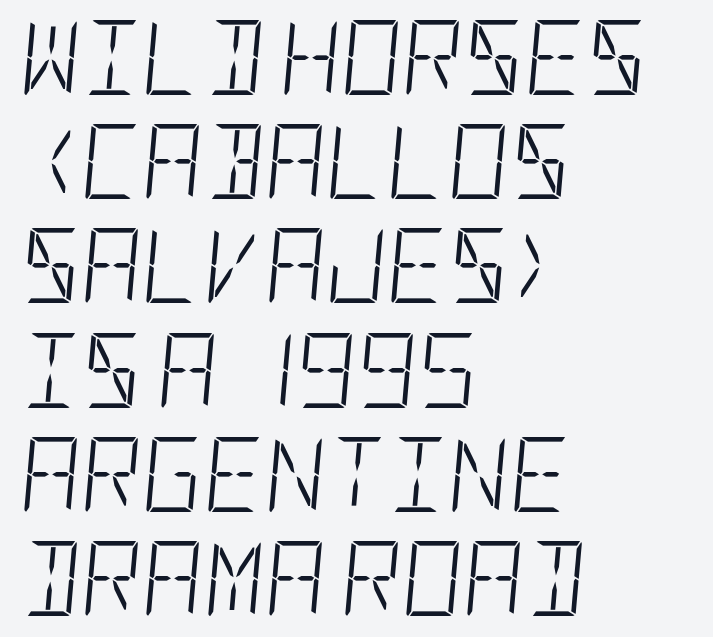
The image shows 75 px light, condensed type, italic (leaning right); set left-aligned, normal line spacing (1.39x), normal letter spacing, not underlined; low stroke contrast and a large x-height.
